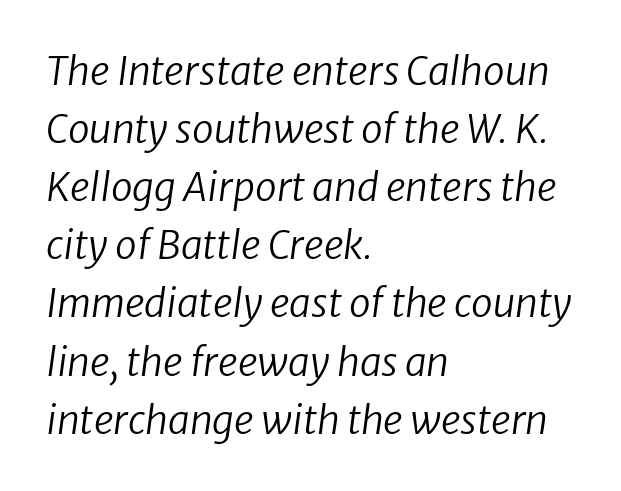
The image shows 39 px regular-weight sans-serif type; set left-aligned, normal line spacing (1.49x), normal letter spacing, not underlined; low stroke contrast and a medium x-height.
